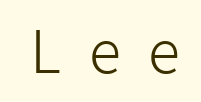
Q: Is the text bold? A: No.
Q: Is the text italic (slanted)? A: No, it is upright.
Q: Is the typeface a serif or a sans-serif typeface? A: Sans-serif.
Q: Is the text underlined? A: No.
Q: Is the spacing between letters normal or unusually wide? A: Unusually wide.
Q: Width (condensed, normal, or wide)? A: Normal.
Q: Stroke contrast? A: Low.
Q: x-height? A: Medium.
Q: Monospaced? A: No.
